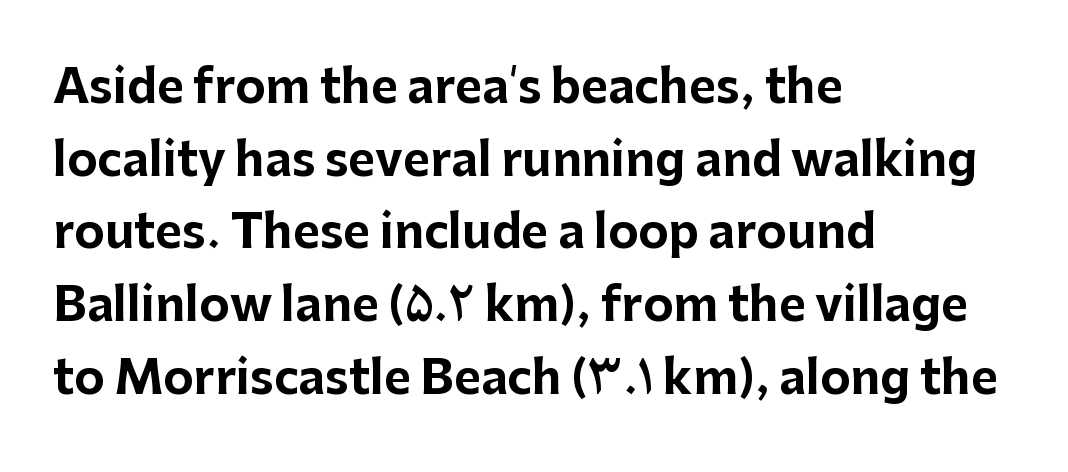
{"serif": "no", "italic": "no", "bold": "yes", "weight": "bold", "width": "normal", "stroke_contrast": "low", "x_height": "medium", "monospaced": "no", "underline": "no", "align": "left", "line_spacing": "normal", "line_spacing_ratio": 1.58, "letter_spacing": "normal", "letter_spacing_em": 0.0, "glyph_px": 46}
